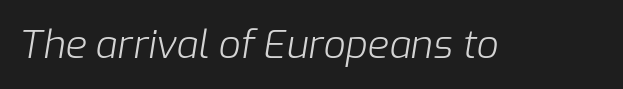
Q: Is the text bold? A: No.
Q: Is the text italic (slanted)? A: Yes, it leans right by about 9 degrees.
Q: Is the text underlined? A: No.
Q: Is the spacing between letters normal or unusually wide? A: Normal.
Q: Width (condensed, normal, or wide)? A: Normal.
Q: Stroke contrast? A: Low.
Q: x-height? A: Medium.
Q: Monospaced? A: No.
